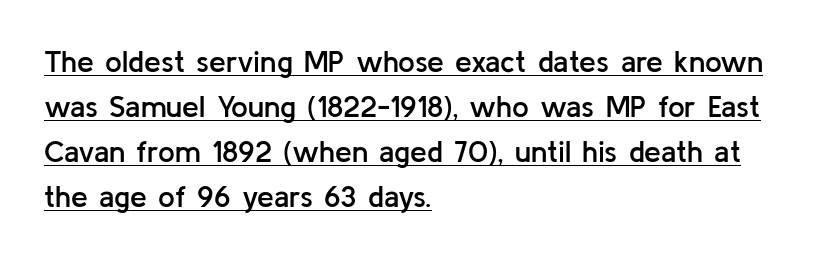
A normal amount of white space separates one row of letters from the next. The passage shown is typeset with a sans-serif family. Summary of weight: moderately heavy, a semibold. These lines stack with their left ends in a neat column. Do the characters align in a grid? No, the font is proportional. It's the straight-up-and-down kind of type.
